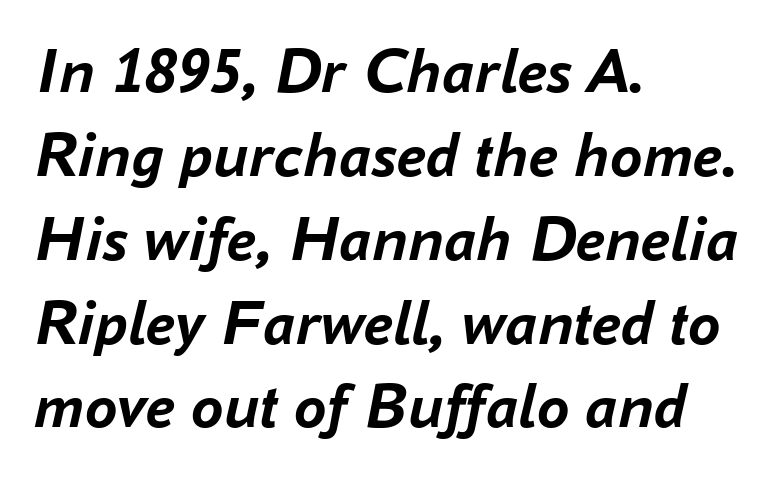
The image shows 65 px semibold type, italic (leaning right); set left-aligned, normal line spacing (1.29x), normal letter spacing, not underlined; low stroke contrast and a medium x-height.
